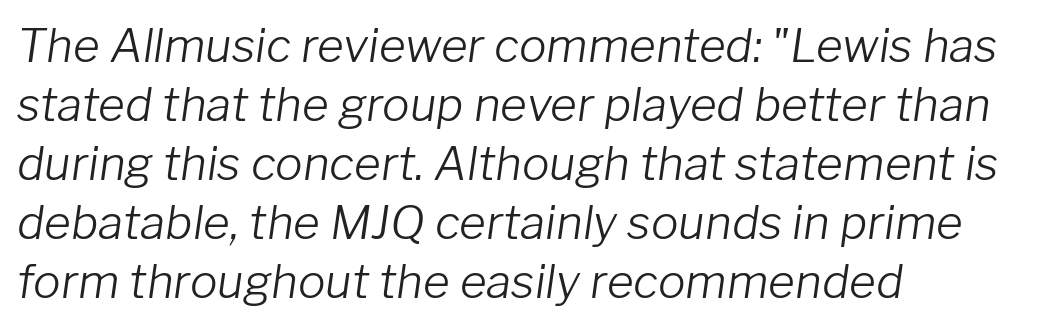
The image shows 46 px light type, italic (leaning right); set left-aligned, normal line spacing (1.28x), normal letter spacing, not underlined; low stroke contrast and a medium x-height.
